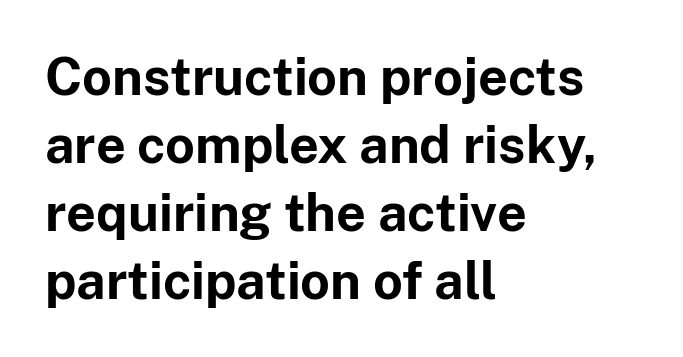
Is the letter spacing exaggerated? No — it looks like the ordinary default. The space directly below the letters is spotless. This is the regular roman posture of the typeface. How would I describe the line gaps? Plain and ordinary. The letters advance in unequal steps, a hallmark of proportional type.
